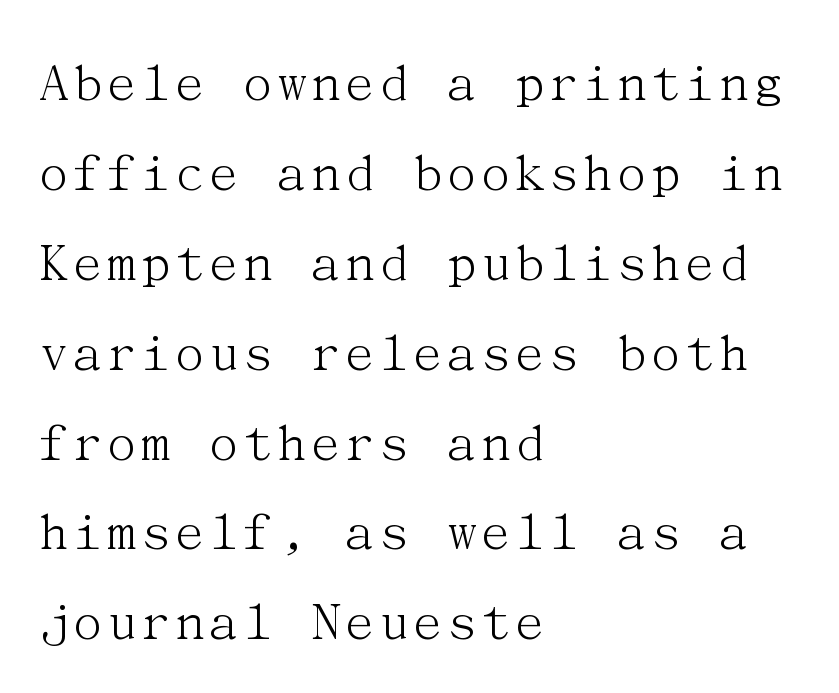
The image shows 58 px light serif type, upright; set left-aligned, normal line spacing (1.55x), normal letter spacing, not underlined; medium stroke contrast and a medium x-height.
